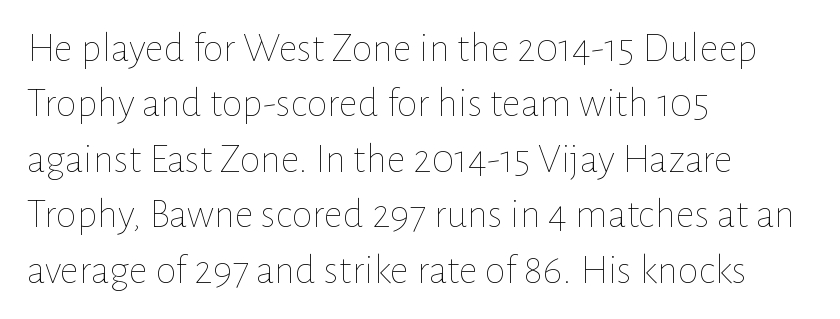
The image shows 42 px thin type, upright; set left-aligned, normal line spacing (1.32x), normal letter spacing, not underlined; low stroke contrast and a medium x-height.
